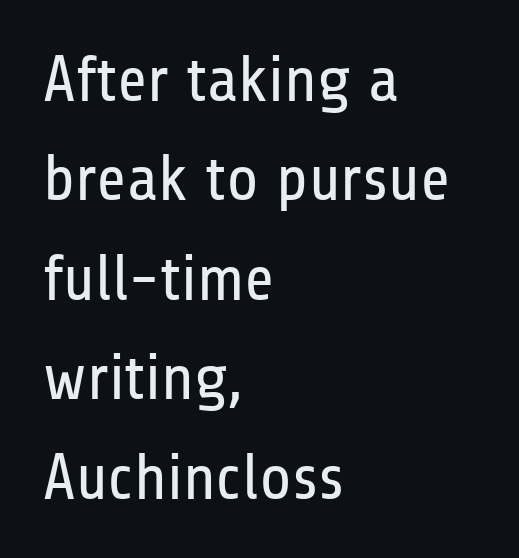
The image shows 65 px regular-weight, condensed sans-serif type, upright; set left-aligned, normal line spacing (1.53x), normal letter spacing, not underlined; low stroke contrast and a medium x-height.
